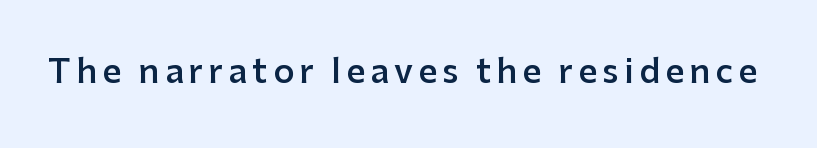
Spacing verdict: proportional, widths tailored to each character. Posture: vertical. The zone under the glyphs is completely vacant. Compared with an ordinary text face, these strokes are moderately heavier — a semibold. Nope, no serifs anywhere on these letters.
